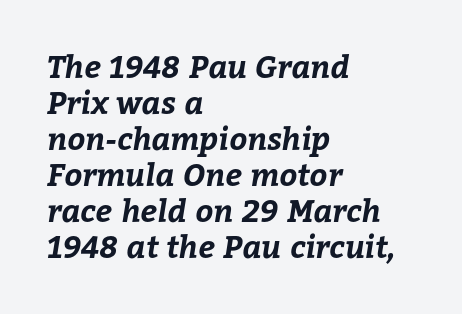
Q: Is the text bold? A: Yes.
Q: Is the text underlined? A: No.
Q: How is the paragraph aligned? A: Left-aligned.
Q: Is the spacing between letters normal or unusually wide? A: Normal.
Q: Width (condensed, normal, or wide)? A: Normal.
Q: Stroke contrast? A: Low.
Q: x-height? A: Medium.
Q: Monospaced? A: No.
